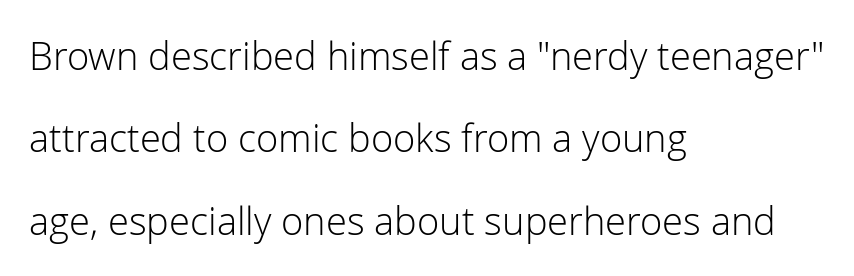
Q: Is the text bold? A: No.
Q: Is the text italic (slanted)? A: No, it is upright.
Q: Is the typeface a serif or a sans-serif typeface? A: Sans-serif.
Q: Is the text underlined? A: No.
Q: How is the paragraph aligned? A: Left-aligned.
Q: Is the spacing between letters normal or unusually wide? A: Normal.
Q: Is the spacing between lines tight, normal or loose? A: Loose.
Q: Width (condensed, normal, or wide)? A: Normal.
Q: Stroke contrast? A: Low.
Q: x-height? A: Medium.
Q: Monospaced? A: No.
